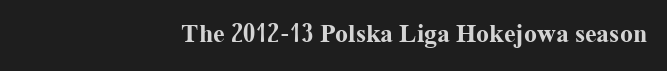
The image shows 26 px bold type, upright; set right-aligned, normal letter spacing, not underlined.
